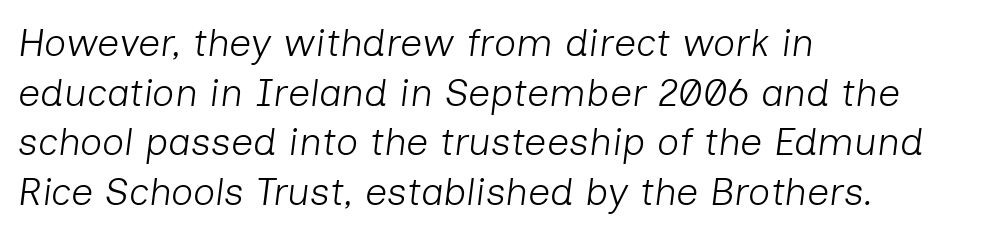
The image shows 39 px light type, italic (leaning right); set left-aligned, normal line spacing (1.27x), normal letter spacing, not underlined; low stroke contrast and a medium x-height.
